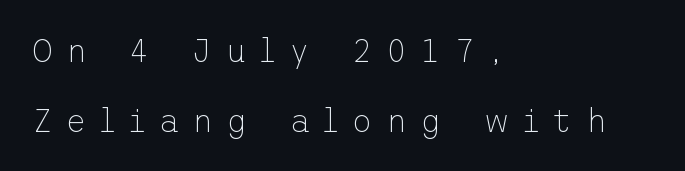
The strokes are not fattened; the text isn't bold. Unlike italic type, these characters show no tilt at all. Teacher's note: observe the even left margin — that is flush-left alignment. Does extra space separate the letters? Yes, quite a lot of it. Widely set lines give the paragraph a tall, airy silhouette. The glyphs are unaccompanied by any horizontal stroke below them.
